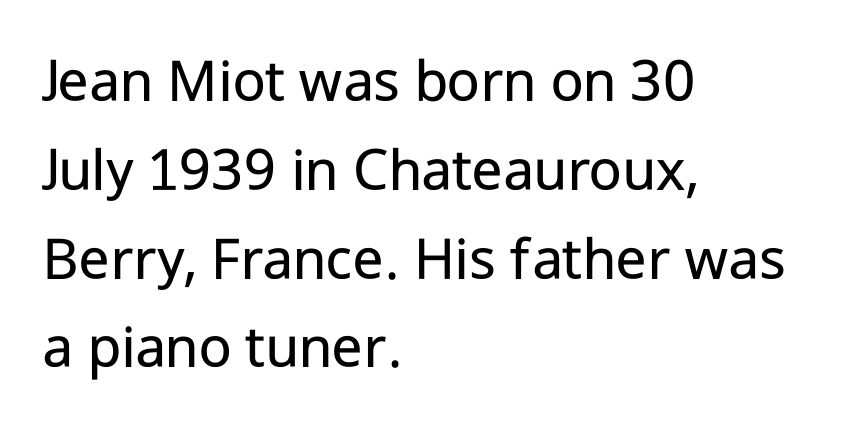
The image shows 63 px regular-weight sans-serif type, upright; set left-aligned, normal line spacing (1.41x), normal letter spacing, not underlined; low stroke contrast and a medium x-height.
